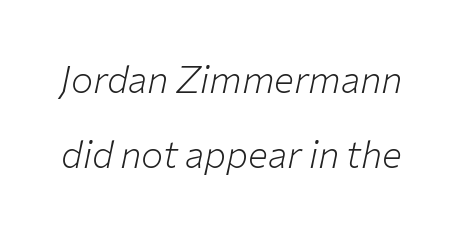
Varying glyph widths throughout — classic text-font behaviour. Leading: increased. No chunkiness to these letters — they're not bold. Italic? Definitely — the glyphs are oblique. Underline: absent.
